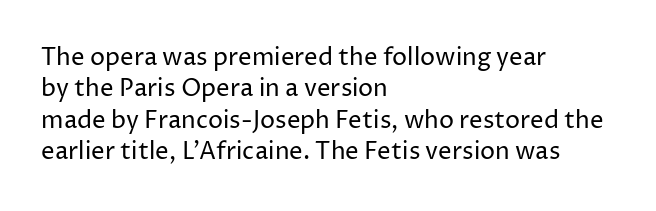
{"italic": "no", "bold": "no", "underline": "no", "align": "left", "line_spacing": "normal", "line_spacing_ratio": 1.31, "letter_spacing": "normal", "letter_spacing_em": 0.0, "glyph_px": 24}
